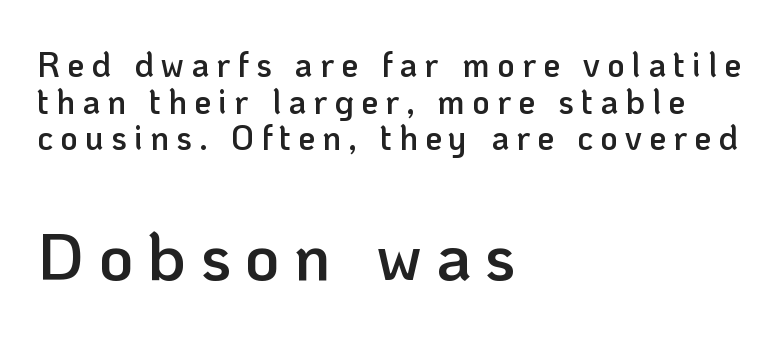
The image shows 67 px semibold sans-serif type, upright; set left-aligned, tight line spacing (1.08x), unusually wide letter spacing (+0.21 em), not underlined; the second (bottom) block is 1.97x larger; low stroke contrast and a medium x-height.
